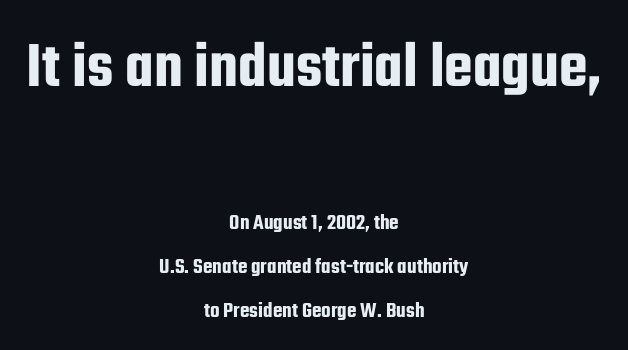
Q: Is the text italic (slanted)? A: No, it is upright.
Q: Is the typeface a serif or a sans-serif typeface? A: Sans-serif.
Q: Is the text underlined? A: No.
Q: How is the paragraph aligned? A: Centered.
Q: Is the spacing between letters normal or unusually wide? A: Normal.
Q: Is the spacing between lines tight, normal or loose? A: Loose.
Q: Which block of text is set in a larger size, the first (top) or the second (bottom)? A: The first (top) one.
Q: Width (condensed, normal, or wide)? A: Condensed.
Q: Stroke contrast? A: Low.
Q: x-height? A: Medium.
Q: Monospaced? A: No.
